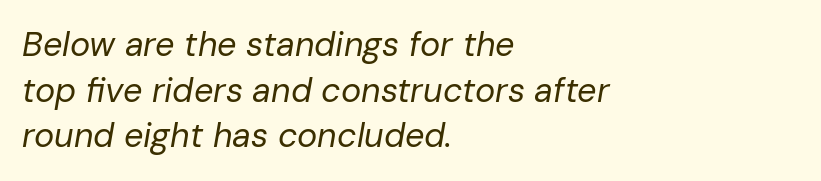
Q: Is the text bold? A: No.
Q: Is the text italic (slanted)? A: Yes, it leans right by about 10 degrees.
Q: Is the text underlined? A: No.
Q: How is the paragraph aligned? A: Left-aligned.
Q: Is the spacing between letters normal or unusually wide? A: Normal.
Q: Is the spacing between lines tight, normal or loose? A: Normal.
Q: Width (condensed, normal, or wide)? A: Normal.
Q: Stroke contrast? A: Low.
Q: x-height? A: Medium.
Q: Monospaced? A: No.
